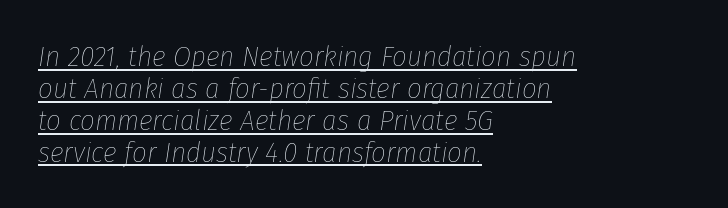
{"italic": "yes", "lean": "right", "slant_degrees": 8, "bold": "no", "weight": "thin", "width": "condensed", "stroke_contrast": "low", "x_height": "medium", "monospaced": "no", "underline": "yes", "align": "left", "line_spacing": "tight", "line_spacing_ratio": 1.1, "letter_spacing": "normal", "letter_spacing_em": 0.0, "glyph_px": 29}
